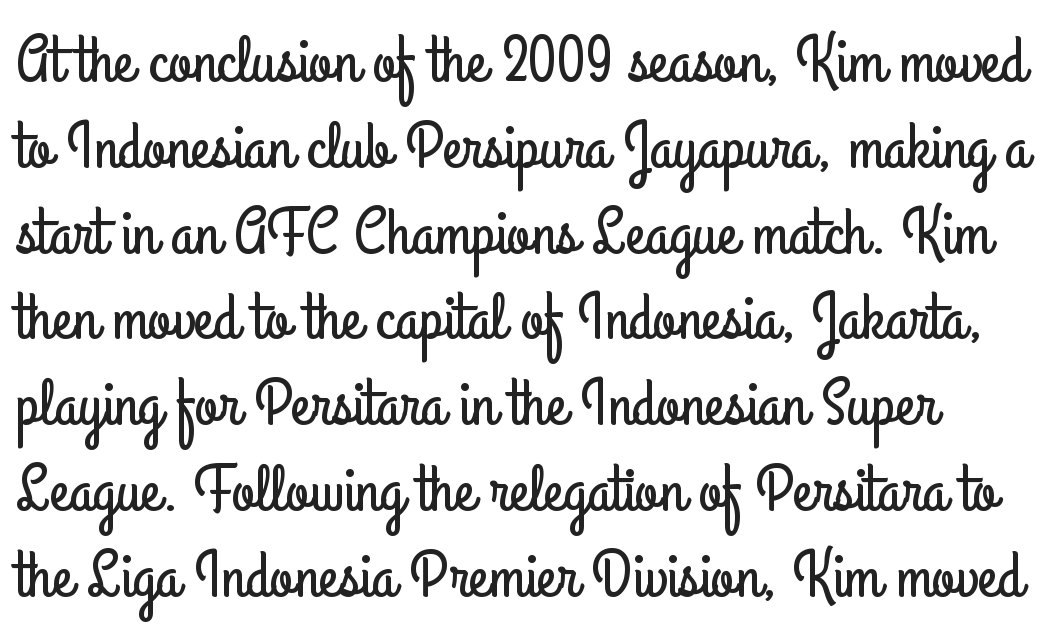
Q: Is the typeface a serif or a sans-serif typeface? A: Sans-serif.
Q: Is the text underlined? A: No.
Q: Is the spacing between letters normal or unusually wide? A: Normal.
Q: Is the spacing between lines tight, normal or loose? A: Normal.
Q: Width (condensed, normal, or wide)? A: Condensed.
Q: Stroke contrast? A: Low.
Q: x-height? A: Small.
Q: Monospaced? A: No.
